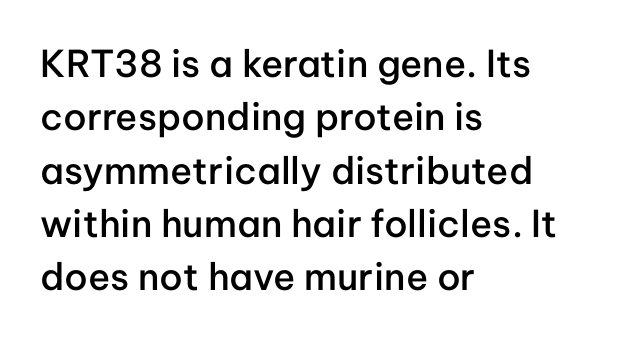
The image shows 37 px semibold sans-serif type, upright; set left-aligned, normal line spacing (1.44x), normal letter spacing, not underlined; low stroke contrast and a medium x-height.
